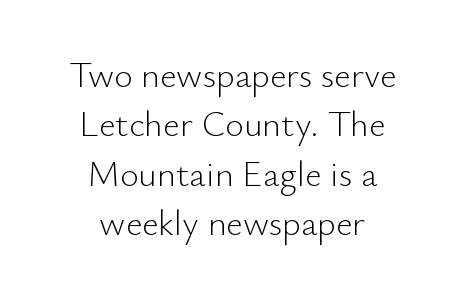
{"serif": "no", "italic": "no", "bold": "no", "weight": "light", "width": "normal", "stroke_contrast": "low", "x_height": "small", "monospaced": "no", "underline": "no", "align": "center", "line_spacing": "normal", "line_spacing_ratio": 1.37, "letter_spacing": "normal", "letter_spacing_em": 0.0, "glyph_px": 36}
